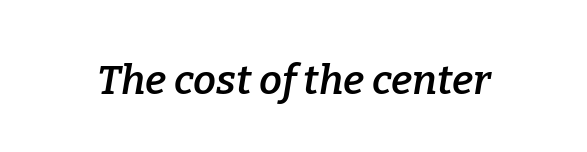
{"serif": "yes", "italic": "yes", "lean": "right", "slant_degrees": 9, "bold": "semi", "weight": "semibold", "width": "normal", "stroke_contrast": "low", "x_height": "medium", "monospaced": "no", "underline": "no", "letter_spacing": "normal", "letter_spacing_em": 0.0, "glyph_px": 41}
